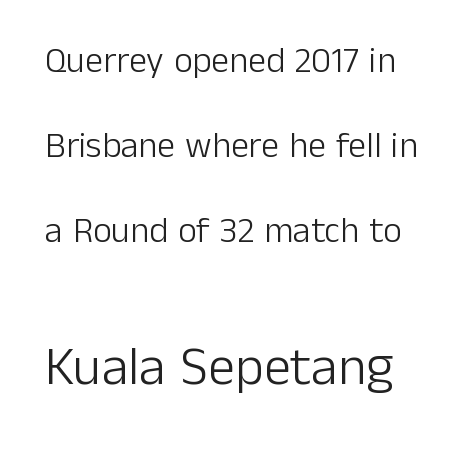
{"serif": "no", "italic": "no", "bold": "no", "weight": "light", "width": "normal", "stroke_contrast": "low", "x_height": "medium", "monospaced": "no", "underline": "no", "line_spacing": "loose", "line_spacing_ratio": 2.36, "letter_spacing": "normal", "letter_spacing_em": 0.0, "larger_block": "second", "size_ratio": 1.5, "glyph_px": 54}
